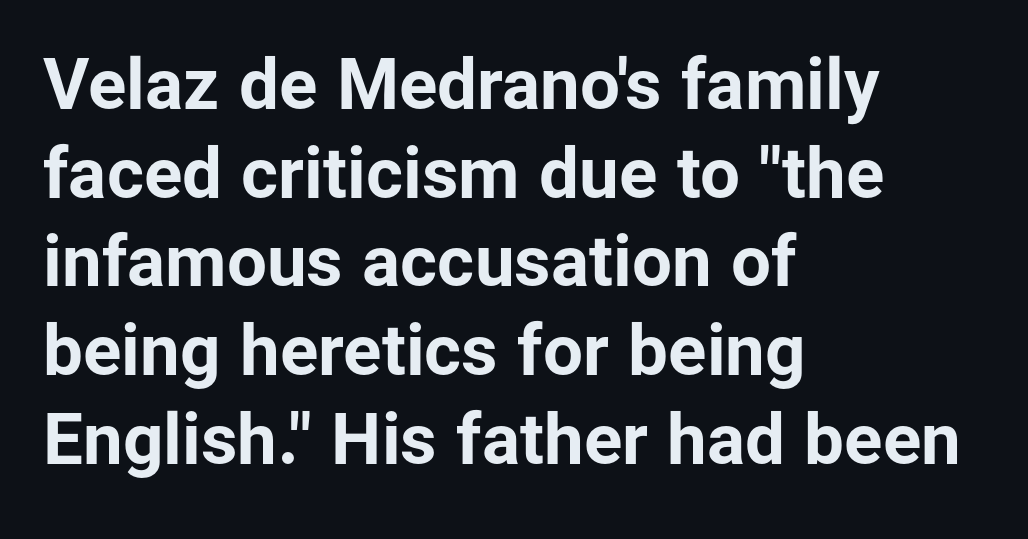
Q: Is the text bold? A: Yes.
Q: Is the text italic (slanted)? A: No, it is upright.
Q: Is the typeface a serif or a sans-serif typeface? A: Sans-serif.
Q: Is the text underlined? A: No.
Q: How is the paragraph aligned? A: Left-aligned.
Q: Is the spacing between letters normal or unusually wide? A: Normal.
Q: Is the spacing between lines tight, normal or loose? A: Normal.
Q: Width (condensed, normal, or wide)? A: Normal.
Q: Stroke contrast? A: Low.
Q: x-height? A: Medium.
Q: Monospaced? A: No.
